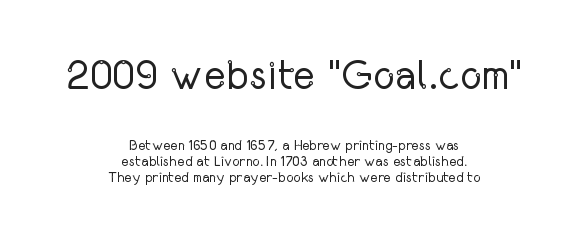
{"serif": "no", "italic": "no", "bold": "no", "weight": "regular", "width": "condensed", "stroke_contrast": "low", "x_height": "medium", "monospaced": "no", "underline": "no", "align": "center", "line_spacing_ratio": 1.17, "letter_spacing": "normal", "letter_spacing_em": 0.0, "larger_block": "first", "size_ratio": 3.0, "glyph_px": 42}
